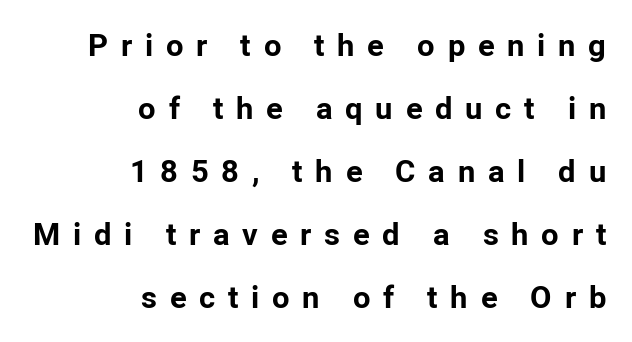
The image shows 31 px bold sans-serif type, upright; set right-aligned, loose line spacing (2.03x), unusually wide letter spacing (+0.41 em), not underlined; low stroke contrast and a medium x-height.
